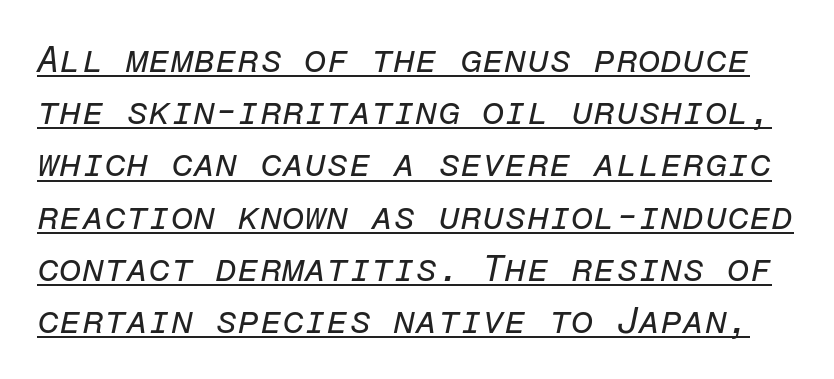
{"italic": "yes", "lean": "right", "slant_degrees": 12, "bold": "no", "weight": "regular", "width": "normal", "stroke_contrast": "low", "x_height": "medium", "monospaced": "yes", "underline": "yes", "line_spacing": "normal", "line_spacing_ratio": 1.45, "letter_spacing": "normal", "letter_spacing_em": 0.0, "glyph_px": 36}
